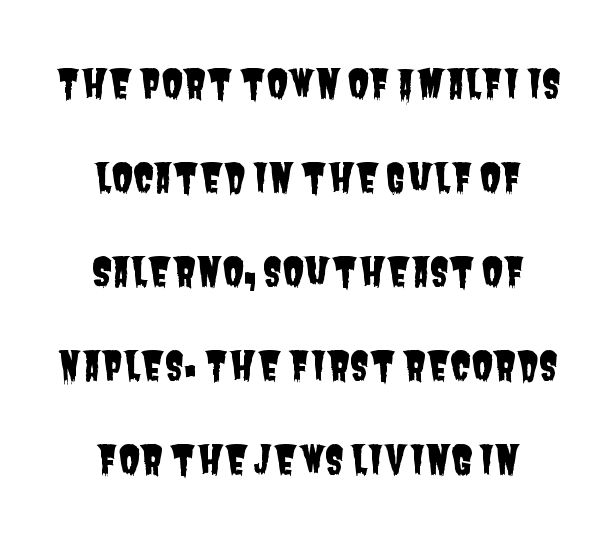
Q: Is the typeface a serif or a sans-serif typeface? A: Sans-serif.
Q: Is the text underlined? A: No.
Q: How is the paragraph aligned? A: Centered.
Q: Is the spacing between letters normal or unusually wide? A: Normal.
Q: Is the spacing between lines tight, normal or loose? A: Loose.
Q: Width (condensed, normal, or wide)? A: Condensed.
Q: Stroke contrast? A: Low.
Q: x-height? A: Large.
Q: Monospaced? A: No.
